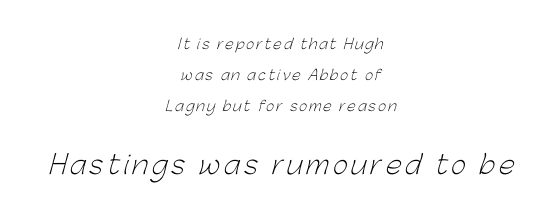
The leading is generous, giving the passage an open texture. Horizontally, the lines are justified to the midpoint only. The area under the type is left untouched. Caption: face not bold, strokes unweighted.
